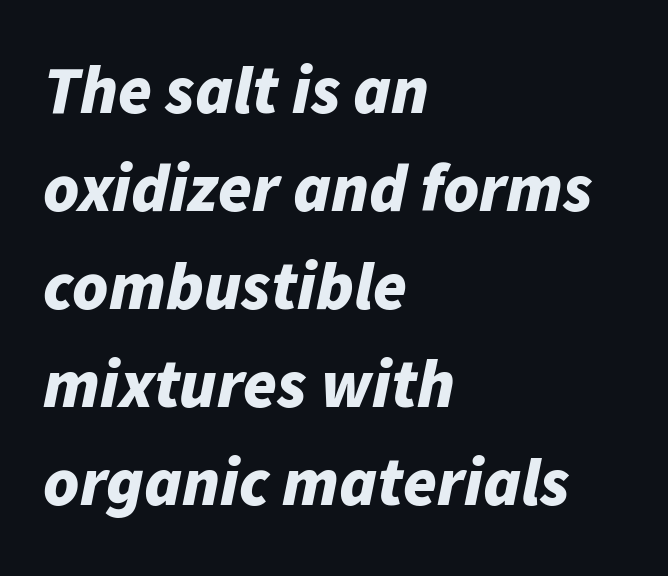
Q: Is the text bold? A: Yes.
Q: Is the text italic (slanted)? A: Yes, it leans right by about 11 degrees.
Q: Is the text underlined? A: No.
Q: How is the paragraph aligned? A: Left-aligned.
Q: Is the spacing between letters normal or unusually wide? A: Normal.
Q: Is the spacing between lines tight, normal or loose? A: Normal.
Q: Width (condensed, normal, or wide)? A: Normal.
Q: Stroke contrast? A: Low.
Q: x-height? A: Medium.
Q: Monospaced? A: No.
